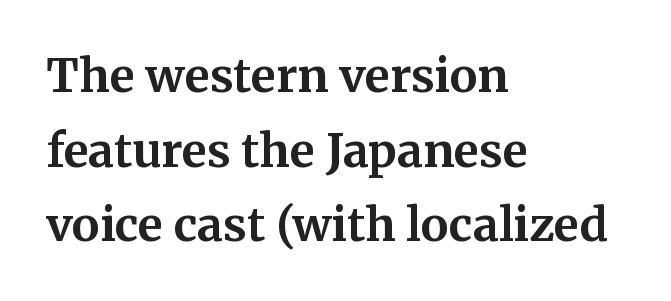
Q: Is the text bold? A: Yes.
Q: Is the text italic (slanted)? A: No, it is upright.
Q: Is the typeface a serif or a sans-serif typeface? A: Serif.
Q: Is the text underlined? A: No.
Q: How is the paragraph aligned? A: Left-aligned.
Q: Is the spacing between letters normal or unusually wide? A: Normal.
Q: Is the spacing between lines tight, normal or loose? A: Normal.
Q: Width (condensed, normal, or wide)? A: Normal.
Q: Stroke contrast? A: Medium.
Q: x-height? A: Medium.
Q: Monospaced? A: No.
